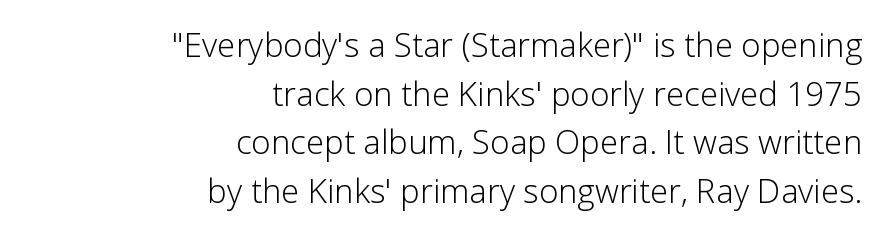
The image shows 33 px light sans-serif type, upright; set right-aligned, normal line spacing (1.47x), normal letter spacing, not underlined; low stroke contrast and a medium x-height.
